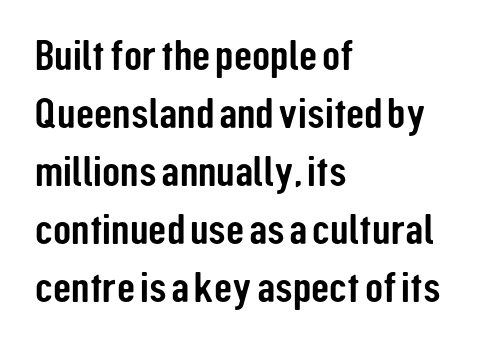
Q: Is the text italic (slanted)? A: No, it is upright.
Q: Is the typeface a serif or a sans-serif typeface? A: Sans-serif.
Q: Is the text underlined? A: No.
Q: How is the paragraph aligned? A: Left-aligned.
Q: Is the spacing between letters normal or unusually wide? A: Normal.
Q: Is the spacing between lines tight, normal or loose? A: Normal.
Q: Width (condensed, normal, or wide)? A: Condensed.
Q: Stroke contrast? A: Low.
Q: x-height? A: Medium.
Q: Monospaced? A: No.
